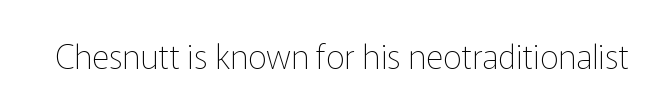
{"serif": "no", "italic": "no", "bold": "no", "weight": "thin", "width": "normal", "stroke_contrast": "low", "x_height": "medium", "monospaced": "no", "underline": "no", "letter_spacing": "normal", "letter_spacing_em": 0.0, "glyph_px": 33}
